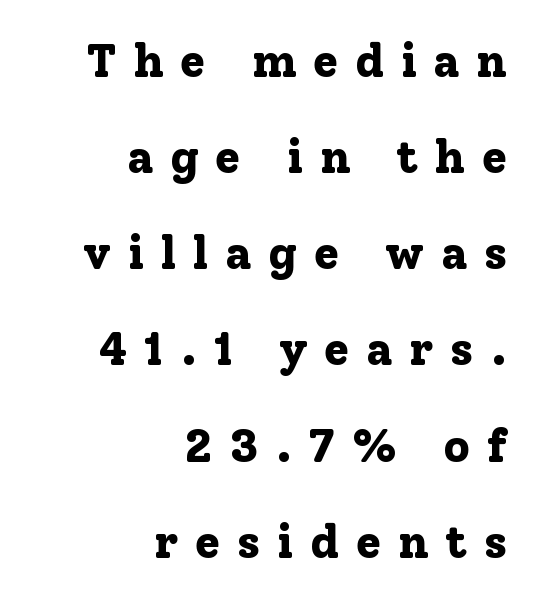
Q: Is the text bold? A: Yes.
Q: Is the text italic (slanted)? A: No, it is upright.
Q: Is the typeface a serif or a sans-serif typeface? A: Serif.
Q: Is the text underlined? A: No.
Q: How is the paragraph aligned? A: Right-aligned.
Q: Is the spacing between letters normal or unusually wide? A: Unusually wide.
Q: Is the spacing between lines tight, normal or loose? A: Loose.
Q: Width (condensed, normal, or wide)? A: Normal.
Q: Stroke contrast? A: Low.
Q: x-height? A: Medium.
Q: Monospaced? A: No.
